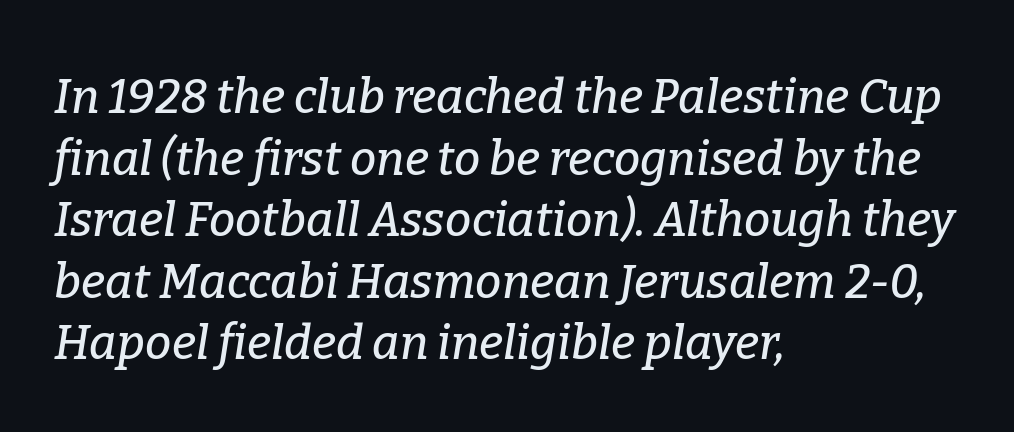
The image shows 47 px serif type, italic (leaning right); set left-aligned, normal line spacing (1.31x), normal letter spacing, not underlined; low stroke contrast and a medium x-height.
